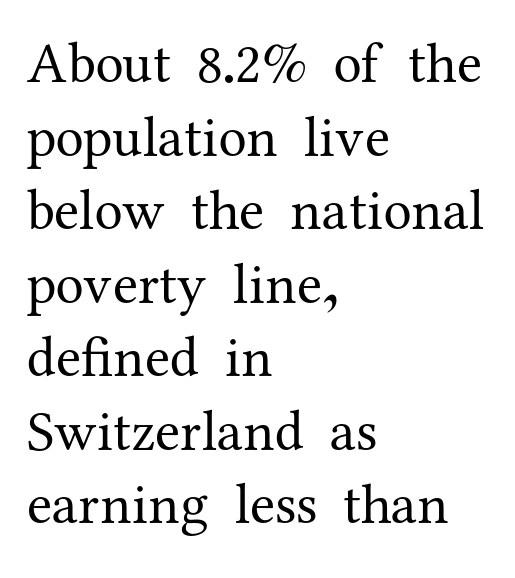
The face used here is proportionally spaced, like ordinary book or web type. The rendering anchors every line to the left-hand side. Here the glyphs are tracked normally, forming tight word shapes. Glance below the letters and you will spot only blank space.
